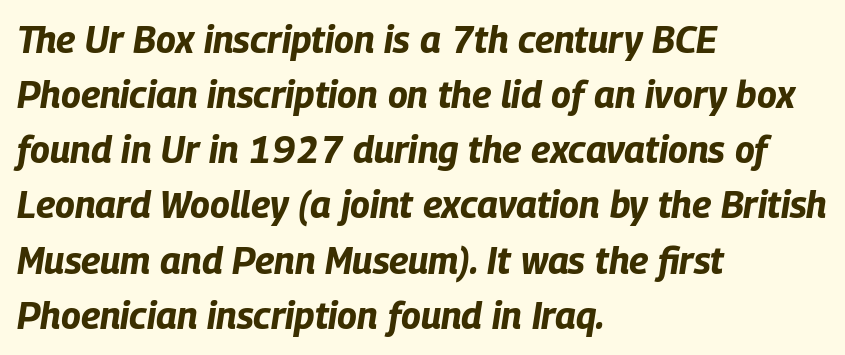
The image shows 37 px bold, condensed type, italic (leaning right); set left-aligned, normal line spacing (1.49x), normal letter spacing, not underlined; low stroke contrast and a large x-height.
